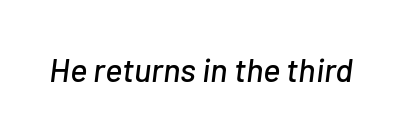
{"italic": "yes", "lean": "right", "slant_degrees": 7, "width": "normal", "stroke_contrast": "low", "x_height": "medium", "monospaced": "no", "underline": "no", "letter_spacing": "normal", "letter_spacing_em": 0.0, "glyph_px": 33}
